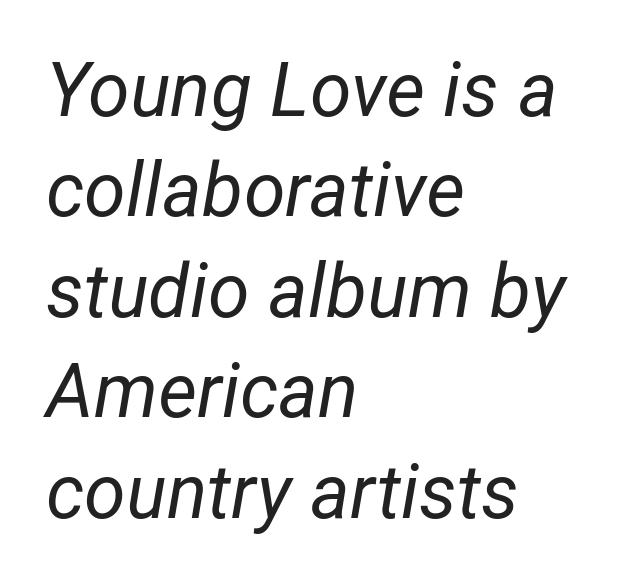
The image shows 75 px regular-weight type, italic (leaning right); set left-aligned, normal line spacing (1.34x), normal letter spacing, not underlined; low stroke contrast and a medium x-height.
